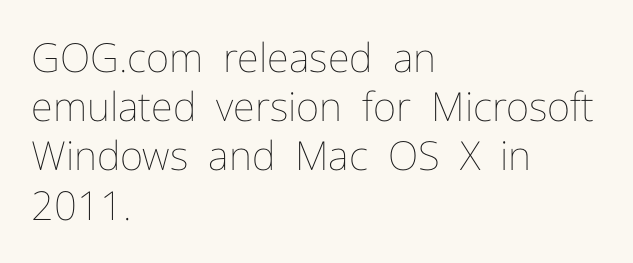
{"italic": "no", "bold": "no", "weight": "thin", "width": "normal", "stroke_contrast": "low", "x_height": "medium", "monospaced": "no", "underline": "no", "align": "left", "line_spacing_ratio": 1.23, "letter_spacing": "normal", "letter_spacing_em": 0.0, "glyph_px": 40}
